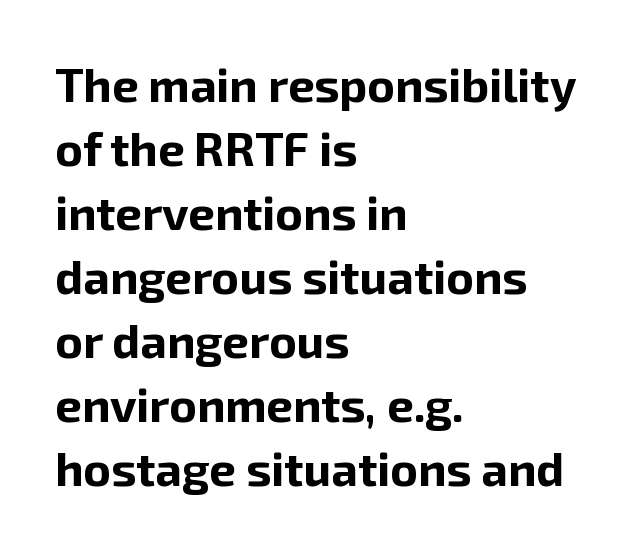
This sample keeps an unexceptional amount of space between lines. This is heavy type, rendered in bold. In terms of letterform style, serifs are entirely absent. The face used here is rendered with its standard letterfit.
